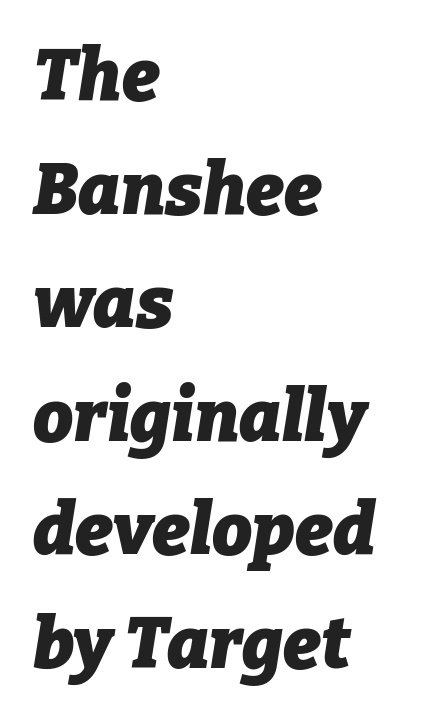
Q: Is the text bold? A: Yes.
Q: Is the text italic (slanted)? A: Yes, it leans right by about 9 degrees.
Q: Is the text underlined? A: No.
Q: How is the paragraph aligned? A: Left-aligned.
Q: Is the spacing between letters normal or unusually wide? A: Normal.
Q: Is the spacing between lines tight, normal or loose? A: Normal.
Q: Width (condensed, normal, or wide)? A: Normal.
Q: Stroke contrast? A: Low.
Q: x-height? A: Medium.
Q: Monospaced? A: No.
